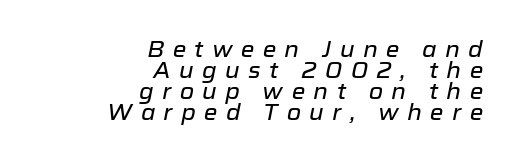
Q: Is the text italic (slanted)? A: Yes, it leans right by about 12 degrees.
Q: Is the text underlined? A: No.
Q: How is the paragraph aligned? A: Right-aligned.
Q: Is the spacing between letters normal or unusually wide? A: Unusually wide.
Q: Is the spacing between lines tight, normal or loose? A: Tight.
